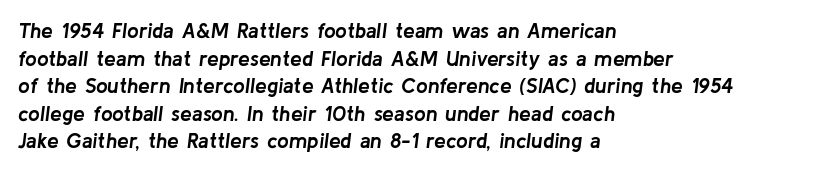
{"italic": "yes", "lean": "right", "slant_degrees": 8, "bold": "yes", "underline": "no", "align": "left", "line_spacing": "normal", "line_spacing_ratio": 1.31, "letter_spacing": "normal", "letter_spacing_em": 0.0, "glyph_px": 21}
